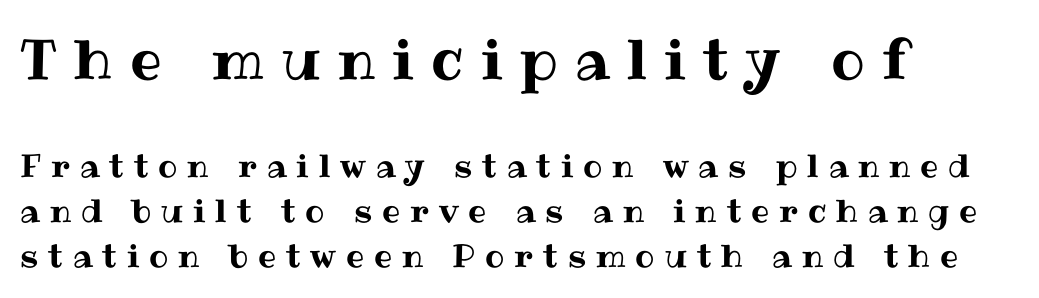
The type sits square on the baseline with zero lean. Each letter keeps its own natural width here, so spacing adapts to shape. The horizontal fit of the characters is loose and conspicuously gappy. The foot of each line stays bare and open. Compared with typical paragraphs, the rows here are spaced about the same. Alignment: flush left.
